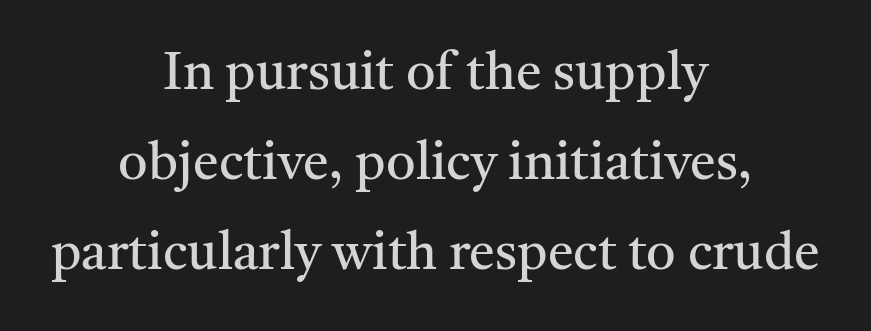
The image shows 52 px regular-weight serif type, upright; set centered, line spacing 1.73x, normal letter spacing, not underlined; medium stroke contrast and a medium x-height.
